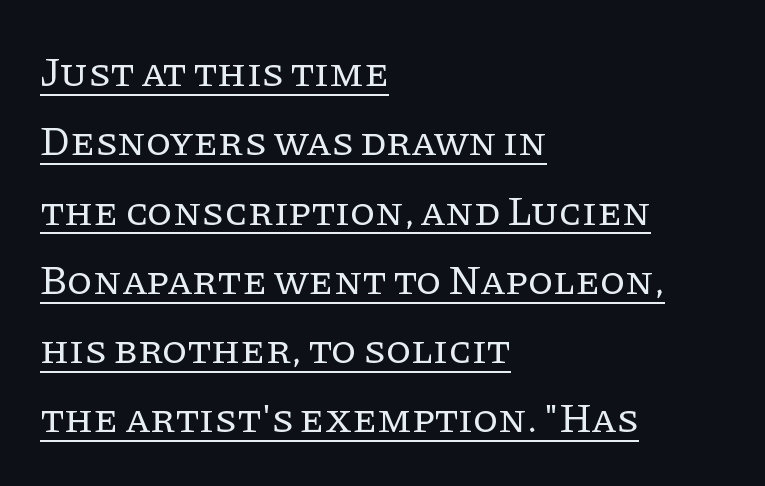
{"serif": "yes", "italic": "no", "bold": "no", "weight": "regular", "width": "normal", "stroke_contrast": "low", "x_height": "large", "monospaced": "no", "underline": "yes", "align": "left", "line_spacing": "normal", "line_spacing_ratio": 1.69, "letter_spacing": "normal", "letter_spacing_em": 0.0, "glyph_px": 41}
